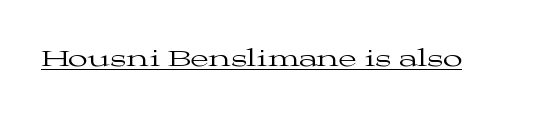
The image shows 26 px text type, upright; set normal letter spacing, underlined.
